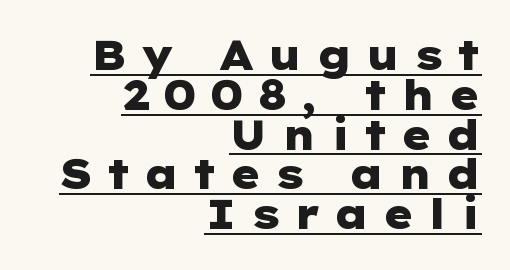
{"serif": "no", "italic": "no", "bold": "yes", "weight": "heavy", "width": "wide", "stroke_contrast": "low", "x_height": "medium", "underline": "yes", "align": "right", "line_spacing": "tight", "line_spacing_ratio": 0.97, "letter_spacing": "wide", "letter_spacing_em": 0.31, "glyph_px": 41}
